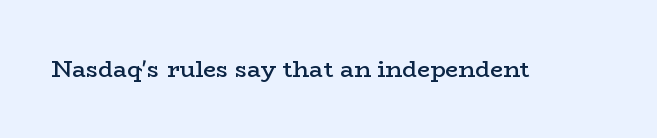
No extra tracking has been applied to these lines. The area under the type is left untouched. Weight: semibold (demi). If you drew a line through each stem, it would be perfectly vertical.
